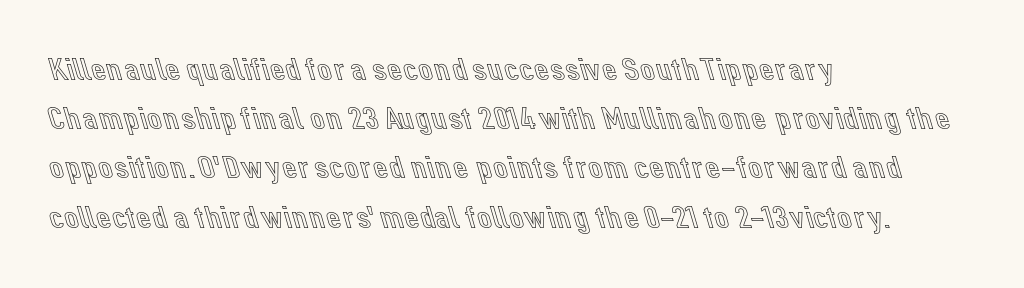
The image shows 33 px text type; set left-aligned, normal line spacing (1.49x), normal letter spacing, not underlined; a medium x-height.
